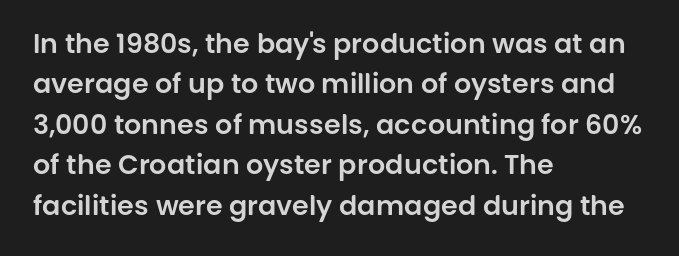
The image shows 27 px text type, upright; set left-aligned, normal line spacing (1.5x), normal letter spacing, not underlined.
